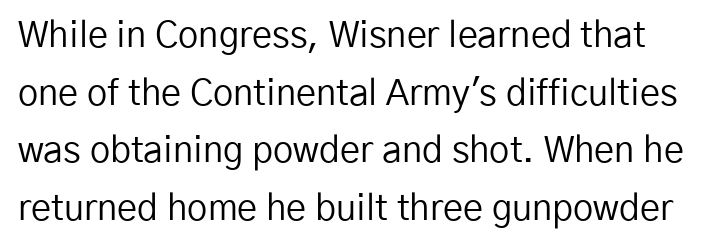
Q: Is the text bold? A: No.
Q: Is the text italic (slanted)? A: No, it is upright.
Q: Is the typeface a serif or a sans-serif typeface? A: Sans-serif.
Q: Is the text underlined? A: No.
Q: Is the spacing between letters normal or unusually wide? A: Normal.
Q: Is the spacing between lines tight, normal or loose? A: Normal.
Q: Width (condensed, normal, or wide)? A: Normal.
Q: Stroke contrast? A: Low.
Q: x-height? A: Medium.
Q: Monospaced? A: No.
